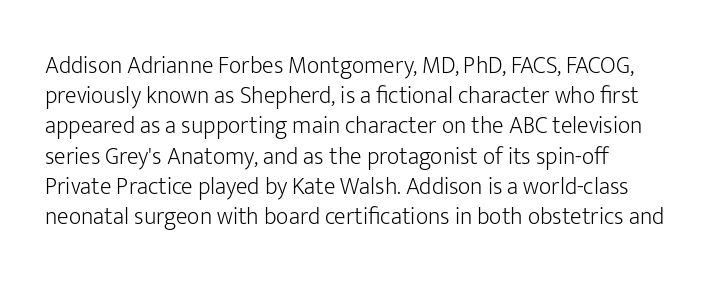
{"italic": "no", "bold": "no", "underline": "no", "align": "left", "line_spacing": "normal", "line_spacing_ratio": 1.26, "letter_spacing": "normal", "letter_spacing_em": 0.0, "glyph_px": 24}
